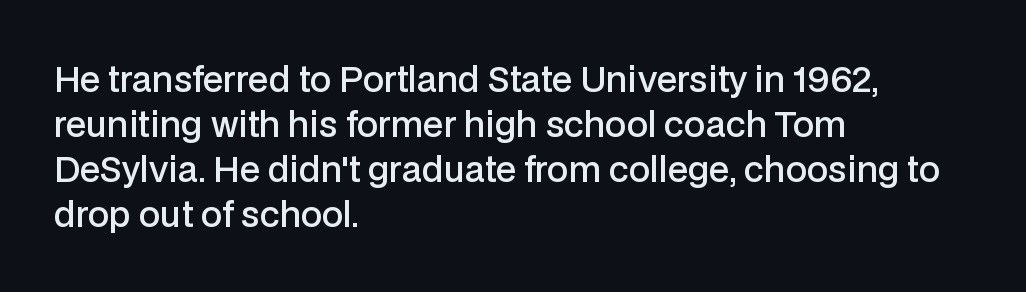
Typographically, this falls in the sans-serif category. No extra tracking has been applied to these lines. Posture: straight, roman, zero tilt. Lines of text with bare space underneath.
